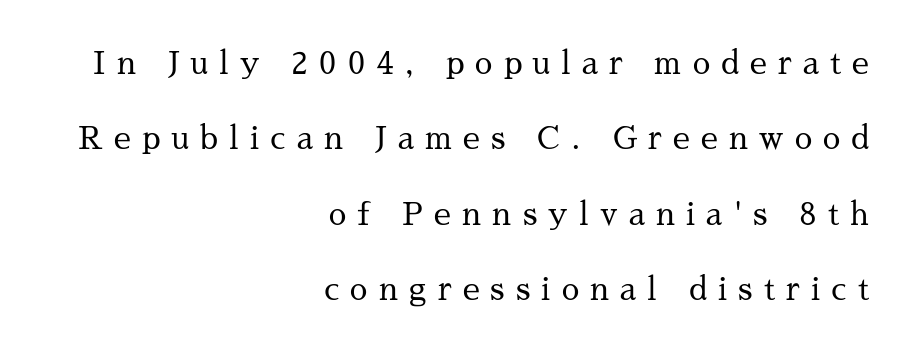
Q: Is the text bold? A: No.
Q: Is the text italic (slanted)? A: No, it is upright.
Q: Is the typeface a serif or a sans-serif typeface? A: Serif.
Q: Is the text underlined? A: No.
Q: How is the paragraph aligned? A: Right-aligned.
Q: Is the spacing between letters normal or unusually wide? A: Unusually wide.
Q: Is the spacing between lines tight, normal or loose? A: Loose.
Q: Width (condensed, normal, or wide)? A: Normal.
Q: Stroke contrast? A: Medium.
Q: x-height? A: Medium.
Q: Monospaced? A: No.
